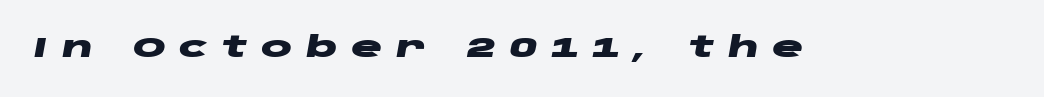
Q: Is the text bold? A: Yes.
Q: Is the text italic (slanted)? A: Yes, it leans right by about 10 degrees.
Q: Is the text underlined? A: No.
Q: Is the spacing between letters normal or unusually wide? A: Unusually wide.
Q: Width (condensed, normal, or wide)? A: Wide.
Q: Stroke contrast? A: Low.
Q: x-height? A: Large.
Q: Monospaced? A: No.
